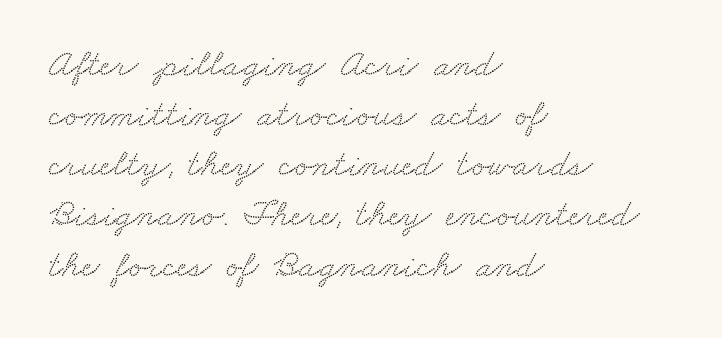
Is this a fixed-width face? No — the glyphs have proportional, varying widths. The designer left line spacing at the default. The compositor pushed each line to the left boundary. Check the space under the baseline: it is left empty.
